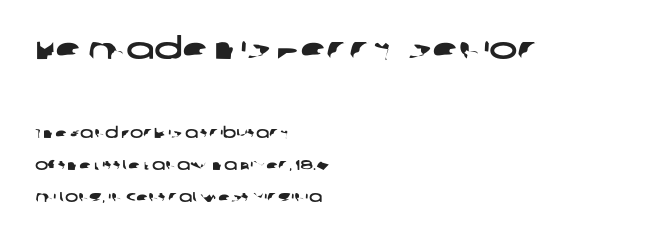
The image shows 30 px wide sans-serif type; set left-aligned, loose line spacing (2.28x), normal letter spacing, not underlined; the first (top) block is 2.14x larger; low stroke contrast and a large x-height.
